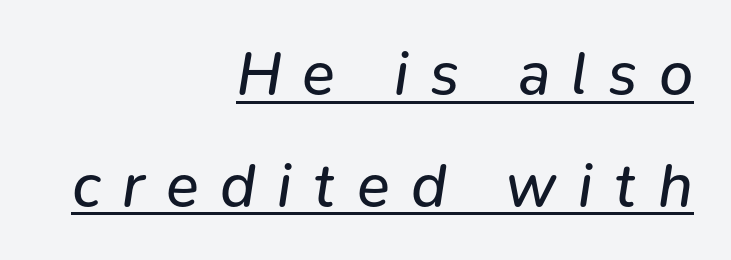
Q: Is the text bold? A: No.
Q: Is the text italic (slanted)? A: Yes, it leans right by about 9 degrees.
Q: Is the text underlined? A: Yes.
Q: How is the paragraph aligned? A: Right-aligned.
Q: Is the spacing between letters normal or unusually wide? A: Unusually wide.
Q: Width (condensed, normal, or wide)? A: Normal.
Q: Stroke contrast? A: Low.
Q: x-height? A: Medium.
Q: Monospaced? A: No.
